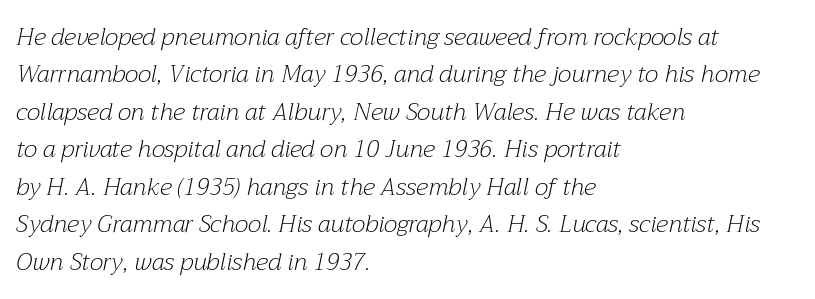
The image shows 24 px text type, italic (leaning right); set left-aligned, normal line spacing (1.56x), normal letter spacing, not underlined.
